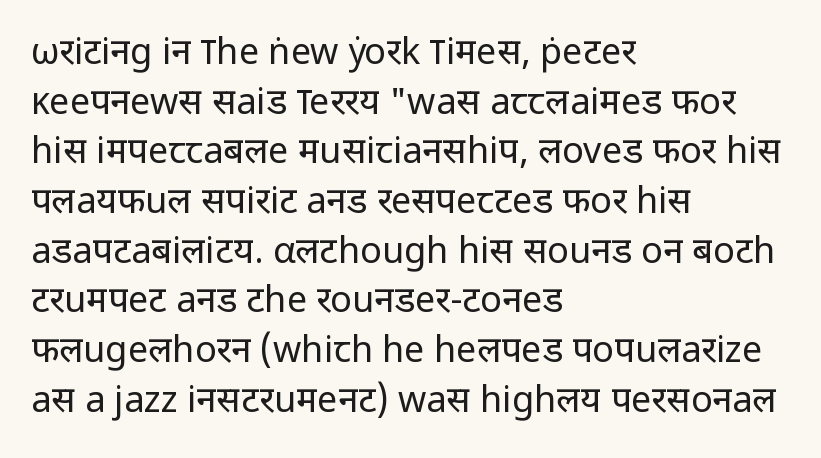
Q: Is the text bold? A: No.
Q: Is the text italic (slanted)? A: No, it is upright.
Q: Is the typeface a serif or a sans-serif typeface? A: Sans-serif.
Q: Is the text underlined? A: No.
Q: How is the paragraph aligned? A: Left-aligned.
Q: Is the spacing between letters normal or unusually wide? A: Normal.
Q: Is the spacing between lines tight, normal or loose? A: Normal.
Q: Width (condensed, normal, or wide)? A: Normal.
Q: Stroke contrast? A: Low.
Q: x-height? A: Medium.
Q: Monospaced? A: No.
